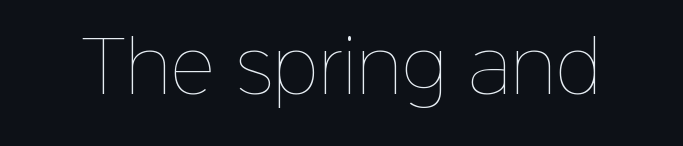
{"italic": "no", "bold": "no", "weight": "thin", "width": "normal", "stroke_contrast": "low", "x_height": "medium", "monospaced": "no", "underline": "no", "letter_spacing": "normal", "letter_spacing_em": 0.0, "glyph_px": 69}
